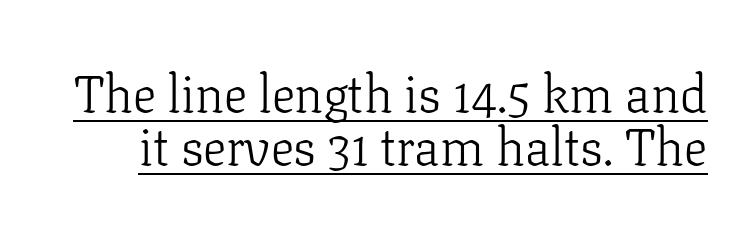
{"serif": "yes", "italic": "no", "bold": "no", "weight": "light", "width": "normal", "stroke_contrast": "low", "x_height": "medium", "monospaced": "no", "underline": "yes", "line_spacing": "tight", "line_spacing_ratio": 1.01, "letter_spacing": "normal", "letter_spacing_em": 0.0, "glyph_px": 52}
